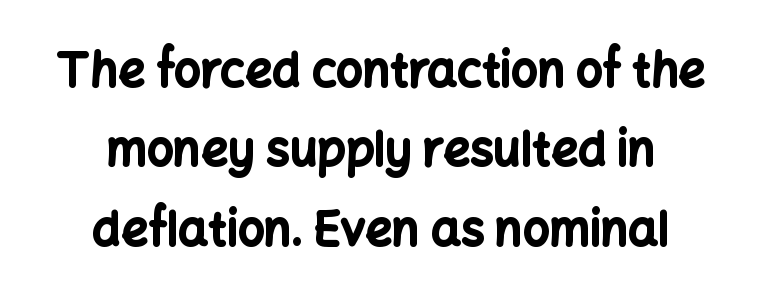
The image shows 47 px bold sans-serif type, upright; set centered, normal line spacing (1.69x), normal letter spacing, not underlined; low stroke contrast and a medium x-height.
